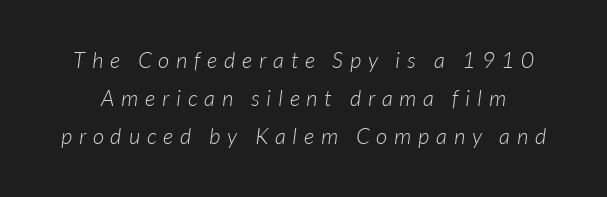
Q: Is the text bold? A: No.
Q: Is the text underlined? A: No.
Q: Is the spacing between letters normal or unusually wide? A: Unusually wide.
